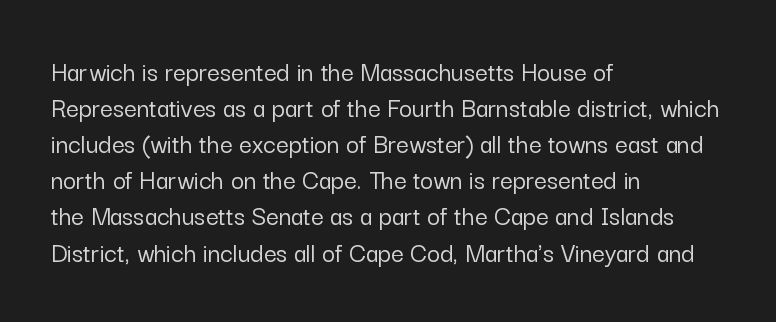
The image shows 28 px sans-serif type, upright; set left-aligned, normal line spacing (1.29x), normal letter spacing, not underlined; low stroke contrast and a medium x-height.
